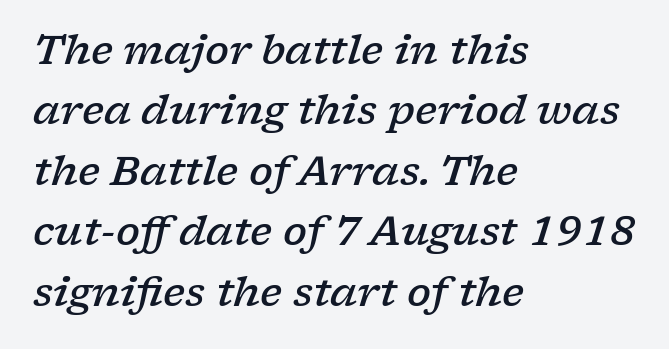
The image shows 40 px semibold, wide serif type, italic (leaning right); set left-aligned, normal line spacing (1.51x), normal letter spacing, not underlined; low stroke contrast and a medium x-height.
